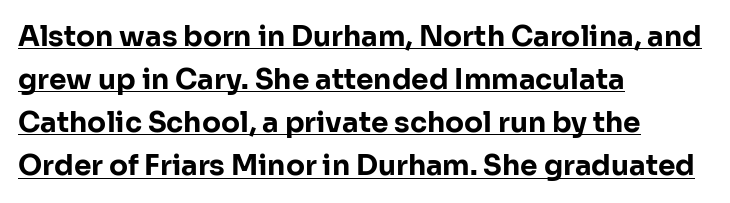
{"serif": "no", "italic": "no", "bold": "yes", "weight": "bold", "width": "normal", "stroke_contrast": "low", "x_height": "medium", "monospaced": "no", "underline": "yes", "align": "left", "line_spacing": "normal", "line_spacing_ratio": 1.54, "letter_spacing": "normal", "letter_spacing_em": 0.0, "glyph_px": 28}
